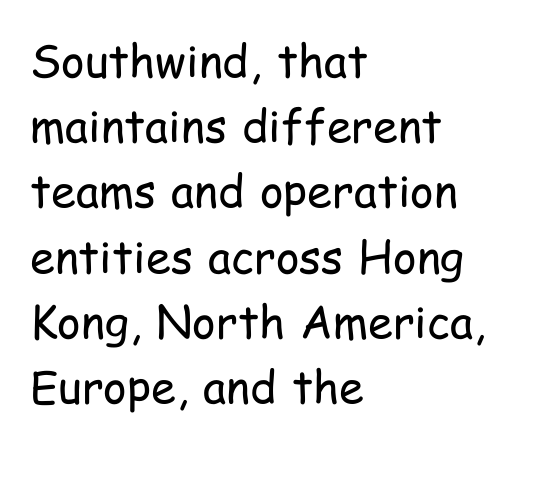
Line starts are locked; line ends wander. Type style note: lacks serifs. Note the varied advance widths — an 'i' is clearly narrower than an 'm'. Check the space under the baseline: it is left empty. Tracking value appears to be zero — textbook default spacing.
